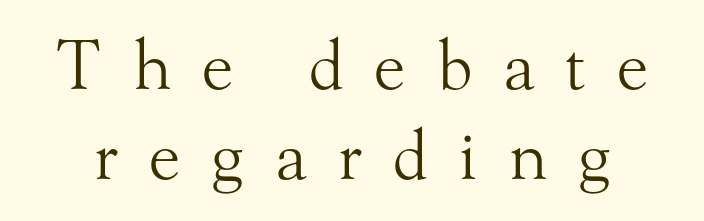
Q: Is the text bold? A: No.
Q: Is the text italic (slanted)? A: No, it is upright.
Q: Is the typeface a serif or a sans-serif typeface? A: Serif.
Q: Is the text underlined? A: No.
Q: Is the spacing between letters normal or unusually wide? A: Unusually wide.
Q: Is the spacing between lines tight, normal or loose? A: Normal.
Q: Width (condensed, normal, or wide)? A: Normal.
Q: Stroke contrast? A: Medium.
Q: x-height? A: Small.
Q: Monospaced? A: No.
